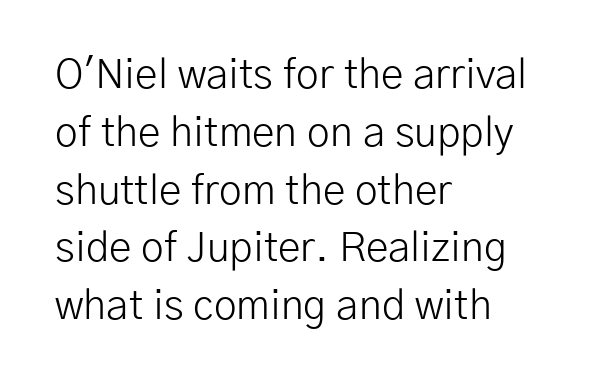
{"serif": "no", "italic": "no", "bold": "no", "weight": "light", "width": "normal", "stroke_contrast": "low", "x_height": "medium", "monospaced": "no", "underline": "no", "align": "left", "line_spacing": "normal", "line_spacing_ratio": 1.41, "letter_spacing": "normal", "letter_spacing_em": 0.0, "glyph_px": 41}
